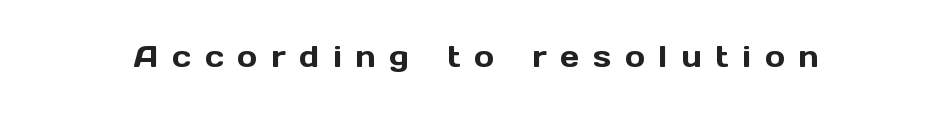
The image shows 30 px sans-serif type, upright; set unusually wide letter spacing (+0.46 em), not underlined; a medium x-height.
